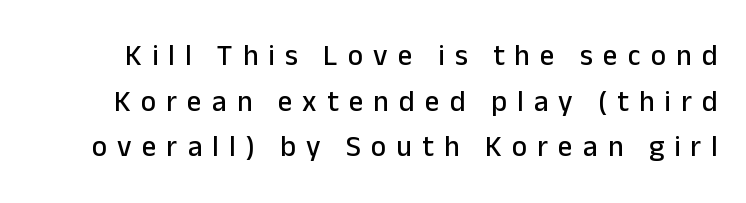
Q: Is the text italic (slanted)? A: No, it is upright.
Q: Is the typeface a serif or a sans-serif typeface? A: Sans-serif.
Q: Is the text underlined? A: No.
Q: Is the spacing between letters normal or unusually wide? A: Unusually wide.
Q: Is the spacing between lines tight, normal or loose? A: Normal.
Q: Width (condensed, normal, or wide)? A: Normal.
Q: Stroke contrast? A: Low.
Q: x-height? A: Medium.
Q: Monospaced? A: No.
